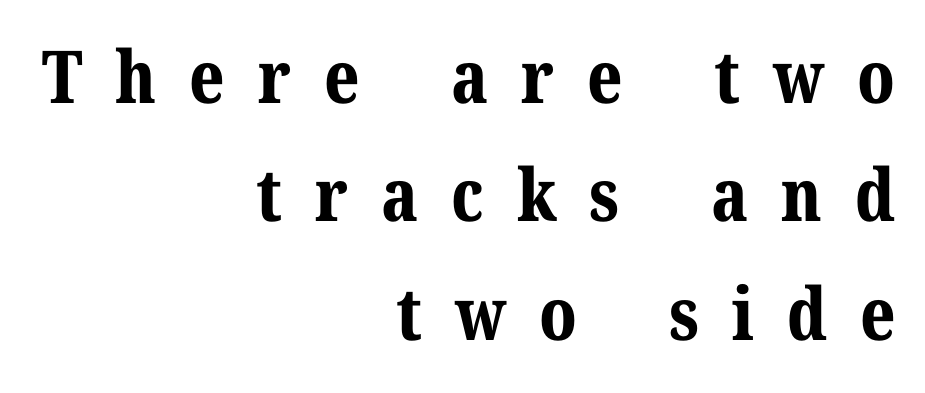
Q: Is the text bold? A: Yes.
Q: Is the text italic (slanted)? A: No, it is upright.
Q: Is the typeface a serif or a sans-serif typeface? A: Serif.
Q: Is the text underlined? A: No.
Q: How is the paragraph aligned? A: Right-aligned.
Q: Is the spacing between letters normal or unusually wide? A: Unusually wide.
Q: Is the spacing between lines tight, normal or loose? A: Normal.
Q: Width (condensed, normal, or wide)? A: Normal.
Q: Stroke contrast? A: Medium.
Q: x-height? A: Medium.
Q: Monospaced? A: No.
